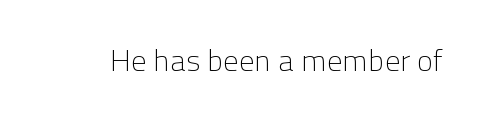
Q: Is the text bold? A: No.
Q: Is the text italic (slanted)? A: No, it is upright.
Q: Is the typeface a serif or a sans-serif typeface? A: Sans-serif.
Q: Is the text underlined? A: No.
Q: Is the spacing between letters normal or unusually wide? A: Normal.
Q: Width (condensed, normal, or wide)? A: Normal.
Q: Stroke contrast? A: Low.
Q: x-height? A: Medium.
Q: Monospaced? A: No.
